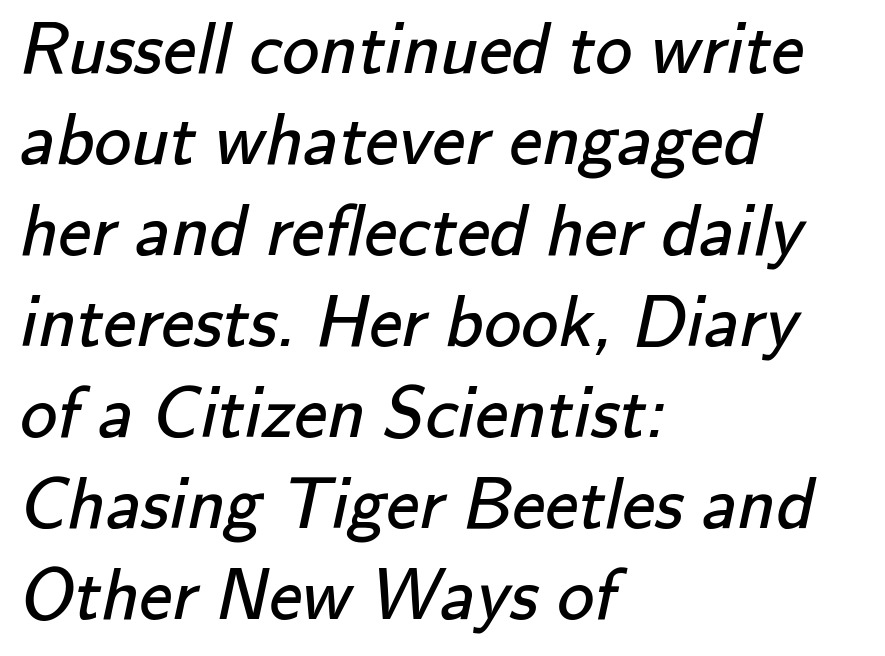
Q: Is the text bold? A: No.
Q: Is the typeface a serif or a sans-serif typeface? A: Sans-serif.
Q: Is the text underlined? A: No.
Q: How is the paragraph aligned? A: Left-aligned.
Q: Is the spacing between letters normal or unusually wide? A: Normal.
Q: Width (condensed, normal, or wide)? A: Normal.
Q: Stroke contrast? A: Low.
Q: x-height? A: Small.
Q: Monospaced? A: No.
